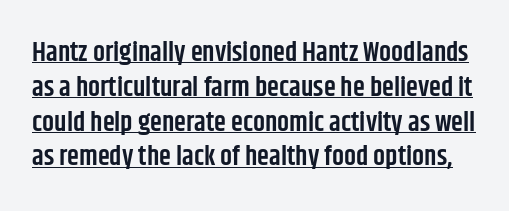
In terms of leading, this rendering sits right in the middle. Every word sits above its own underline. Tracking here is standard; glyphs follow each other at the usual distance. No italicization has been applied; the sample stays upright. The sample has been set in demibold, a notch under bold.
